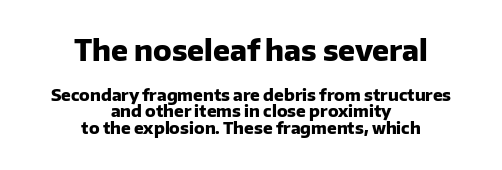
The image shows 28 px heavy sans-serif type, upright; set centered, tight line spacing (1.04x), normal letter spacing, not underlined; the first (top) block is 1.75x larger; low stroke contrast and a medium x-height.
